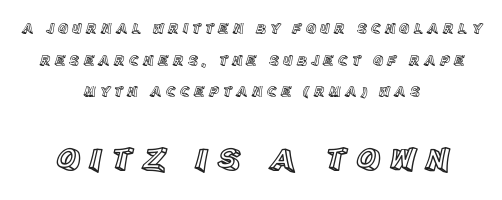
These lines are rendered in a variable-pitch font. The lines in this sample share a center point and differ in where they start and stop. Look at the glyph heights: the lower group is clearly the bigger setting.
